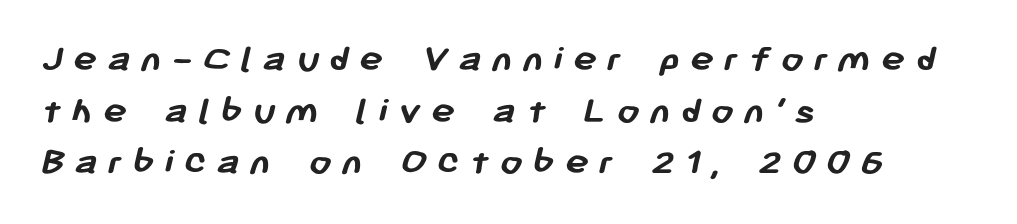
Q: Is the text bold? A: Yes.
Q: Is the typeface a serif or a sans-serif typeface? A: Sans-serif.
Q: Is the text underlined? A: No.
Q: How is the paragraph aligned? A: Left-aligned.
Q: Is the spacing between letters normal or unusually wide? A: Unusually wide.
Q: Is the spacing between lines tight, normal or loose? A: Normal.
Q: Width (condensed, normal, or wide)? A: Normal.
Q: Stroke contrast? A: Low.
Q: x-height? A: Medium.
Q: Monospaced? A: No.
